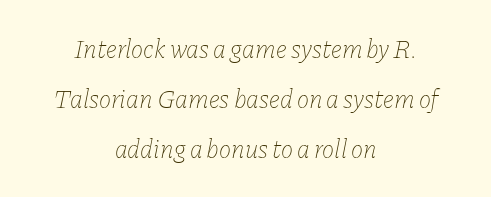
{"italic": "yes", "lean": "right", "slant_degrees": 11, "bold": "no", "underline": "no", "align": "center", "line_spacing": "loose", "line_spacing_ratio": 1.93, "letter_spacing": "normal", "letter_spacing_em": 0.0, "glyph_px": 26}
